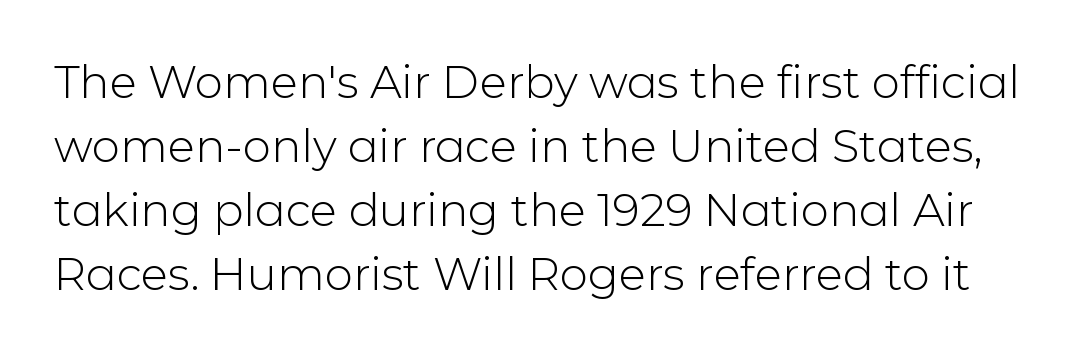
Short note: letters normally spaced. These lines are rendered in a variable-pitch font. Regarding leading, the lines here are spaced in the standard way. The rendering shows plain stroke endings on the letterforms — a sans-serif design. Heft: none added — not bold. It's the straight-up-and-down kind of type.
